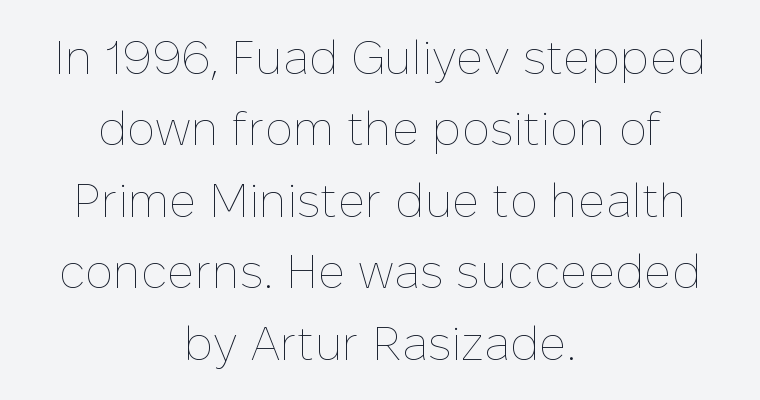
The image shows 47 px thin type, upright; set centered, normal line spacing (1.52x), normal letter spacing, not underlined; low stroke contrast and a medium x-height.
